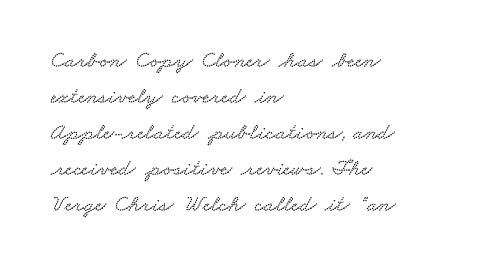
Q: Is the text underlined? A: No.
Q: How is the paragraph aligned? A: Left-aligned.
Q: Is the spacing between letters normal or unusually wide? A: Normal.
Q: Is the spacing between lines tight, normal or loose? A: Normal.
